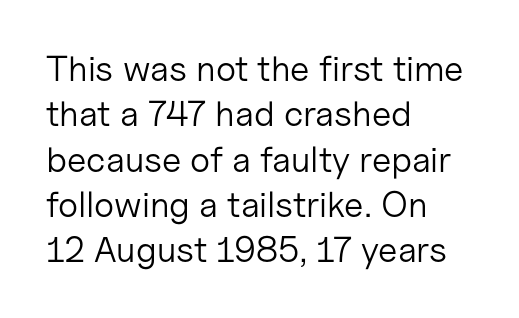
Q: Is the text bold? A: No.
Q: Is the text italic (slanted)? A: No, it is upright.
Q: Is the typeface a serif or a sans-serif typeface? A: Sans-serif.
Q: Is the text underlined? A: No.
Q: How is the paragraph aligned? A: Left-aligned.
Q: Is the spacing between letters normal or unusually wide? A: Normal.
Q: Is the spacing between lines tight, normal or loose? A: Normal.
Q: Width (condensed, normal, or wide)? A: Normal.
Q: Stroke contrast? A: Low.
Q: x-height? A: Medium.
Q: Monospaced? A: No.
